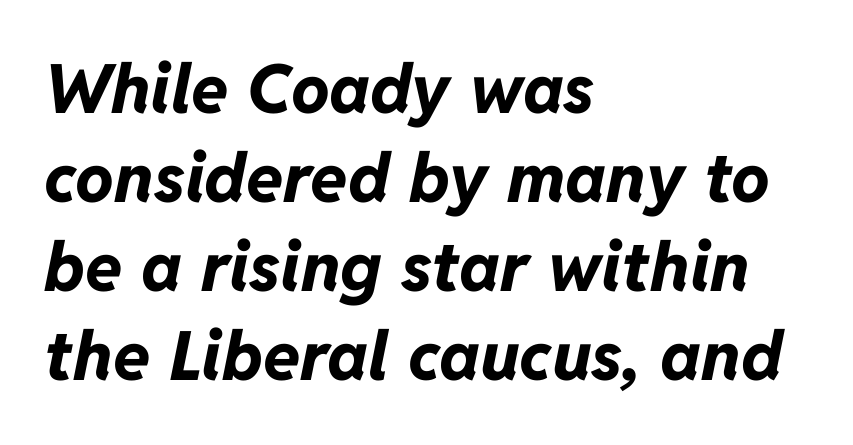
{"italic": "yes", "lean": "right", "slant_degrees": 11, "bold": "yes", "weight": "bold", "width": "normal", "stroke_contrast": "low", "x_height": "medium", "monospaced": "no", "underline": "no", "align": "left", "line_spacing": "normal", "line_spacing_ratio": 1.31, "letter_spacing": "normal", "letter_spacing_em": 0.0, "glyph_px": 68}
